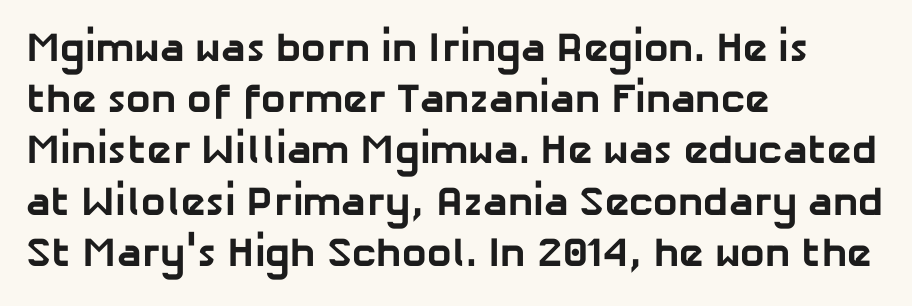
Q: Is the text bold? A: Yes.
Q: Is the typeface a serif or a sans-serif typeface? A: Sans-serif.
Q: Is the text underlined? A: No.
Q: How is the paragraph aligned? A: Left-aligned.
Q: Is the spacing between letters normal or unusually wide? A: Normal.
Q: Is the spacing between lines tight, normal or loose? A: Normal.
Q: Width (condensed, normal, or wide)? A: Normal.
Q: Stroke contrast? A: Low.
Q: x-height? A: Medium.
Q: Monospaced? A: No.
